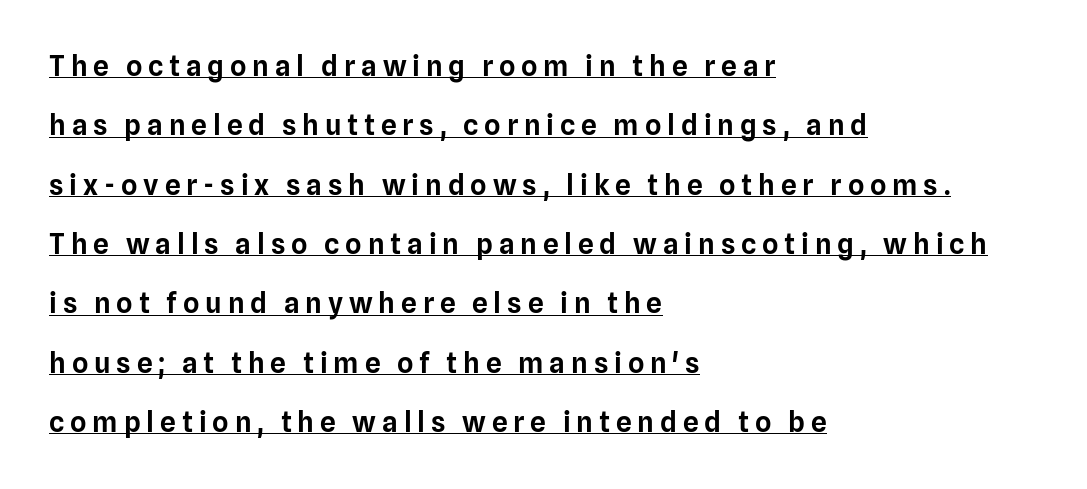
Honestly, the letter spacing is so wide it's the main thing you notice. The glyphs in this specimen are sans serif. Vertically, the passage feels expansive, rows floating well apart. A student would call this left alignment; a typographer would say flush left, rag right. This rendering features underlined lettering.
